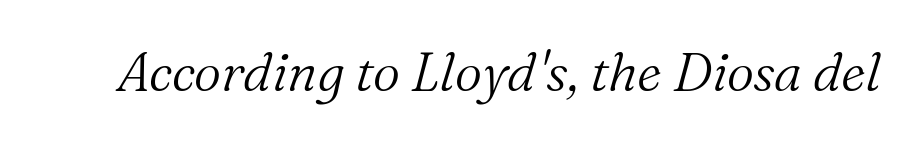
Q: Is the text bold? A: No.
Q: Is the text italic (slanted)? A: Yes, it leans right by about 16 degrees.
Q: Is the typeface a serif or a sans-serif typeface? A: Serif.
Q: Is the text underlined? A: No.
Q: Is the spacing between letters normal or unusually wide? A: Normal.
Q: Width (condensed, normal, or wide)? A: Normal.
Q: Stroke contrast? A: Medium.
Q: x-height? A: Medium.
Q: Monospaced? A: No.
